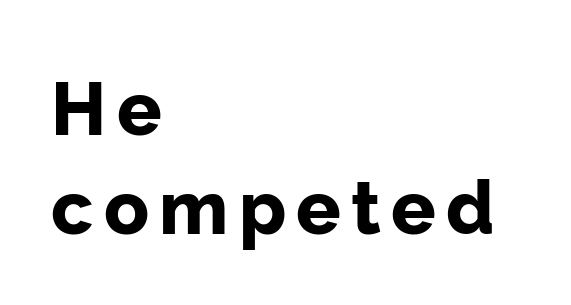
{"serif": "no", "italic": "no", "bold": "yes", "weight": "bold", "width": "normal", "stroke_contrast": "low", "x_height": "medium", "monospaced": "no", "underline": "no", "align": "left", "line_spacing": "normal", "line_spacing_ratio": 1.34, "glyph_px": 74}
